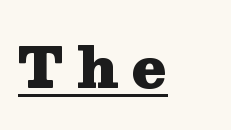
Q: Is the text bold? A: Yes.
Q: Is the text italic (slanted)? A: No, it is upright.
Q: Is the typeface a serif or a sans-serif typeface? A: Serif.
Q: Is the text underlined? A: Yes.
Q: Is the spacing between letters normal or unusually wide? A: Unusually wide.
Q: Width (condensed, normal, or wide)? A: Wide.
Q: Stroke contrast? A: Medium.
Q: x-height? A: Medium.
Q: Monospaced? A: No.
